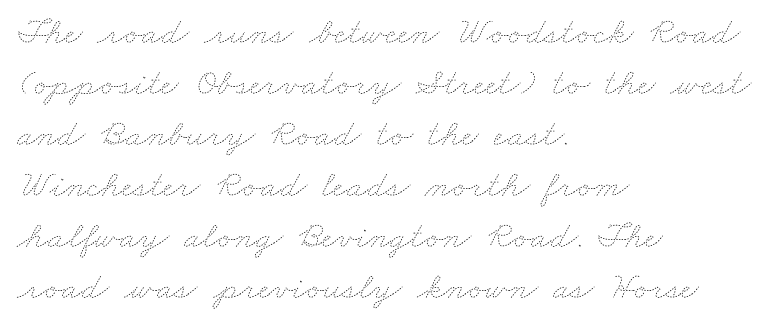
The image shows 38 px thin, wide type; set left-aligned, normal line spacing (1.34x), normal letter spacing, not underlined; low stroke contrast and a small x-height.
